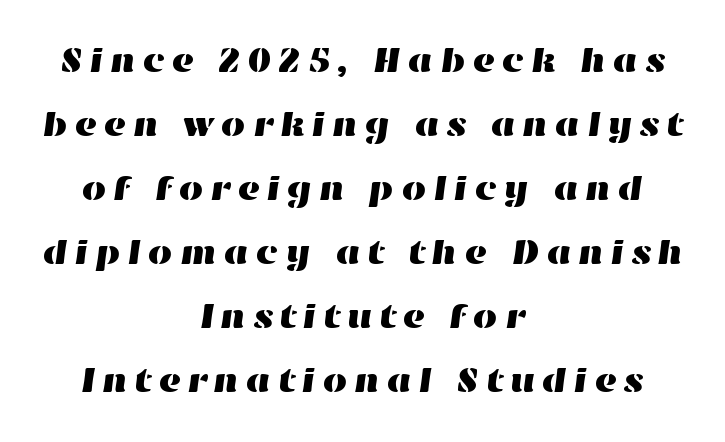
{"width": "wide", "stroke_contrast": "high", "x_height": "medium", "monospaced": "no", "underline": "no", "align": "center", "line_spacing_ratio": 1.83, "glyph_px": 35}
